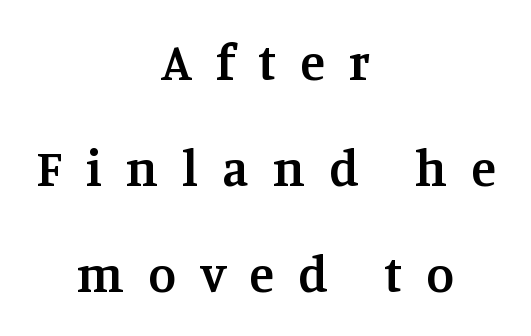
Look at the stroke-to-counter ratio: somewhat heavy, a semibold. The gaps between neighbouring characters are conspicuously large. Think of a printed novel: that variable character pitch is what you see here. If you folded the block vertically in half, each line would mirror itself in length. Is there much room between lines? Yes — plenty of vertical air separates them. Plain, unruled lines of type.
